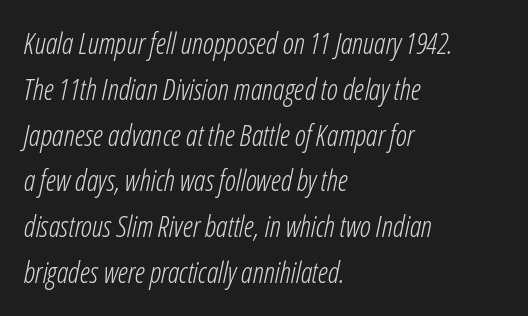
The typography opts for an oblique posture over an upright one. The block of text has a typical density, with ordinary space between rows. How are the letters spaced? Ordinarily, with no added tracking. A light-to-regular cut is what we see here.
